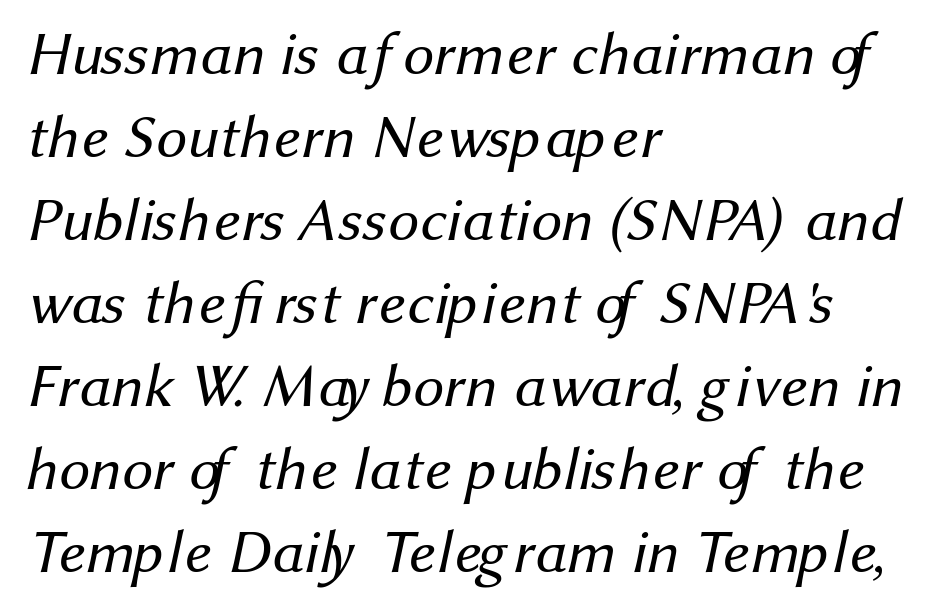
Reading down the column, the eye jumps a familiar distance to each next line. Characters follow at the spacing the type designer built in. The letterforms sit at book weight or below. Does the copy run flush right? No — it runs flush left. You could not count columns in this text — the font is proportionally spaced. Classification — sans serif.
